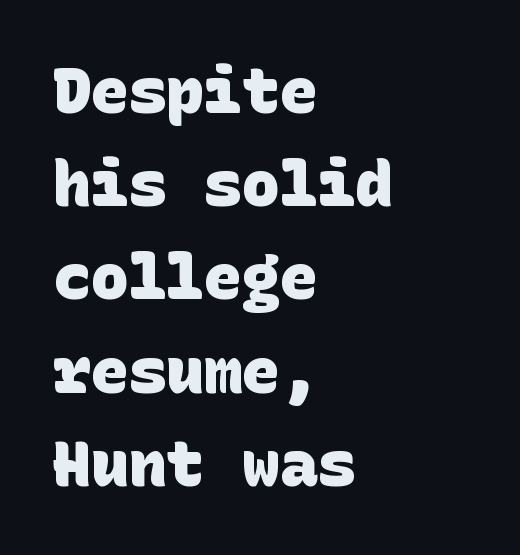
Q: Is the text bold? A: Yes.
Q: Is the typeface a serif or a sans-serif typeface? A: Sans-serif.
Q: Is the text underlined? A: No.
Q: How is the paragraph aligned? A: Left-aligned.
Q: Is the spacing between letters normal or unusually wide? A: Normal.
Q: Is the spacing between lines tight, normal or loose? A: Normal.
Q: Width (condensed, normal, or wide)? A: Normal.
Q: Stroke contrast? A: Low.
Q: x-height? A: Large.
